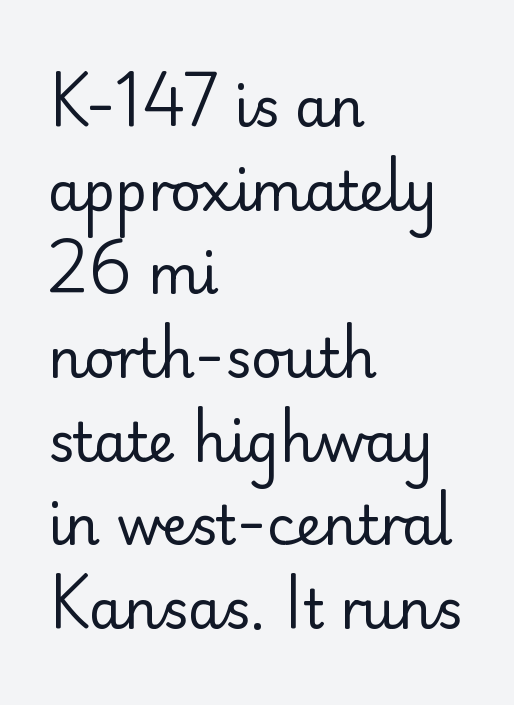
The image shows 54 px regular-weight sans-serif type, upright; set left-aligned, normal line spacing (1.55x), normal letter spacing, not underlined; low stroke contrast and a small x-height.
